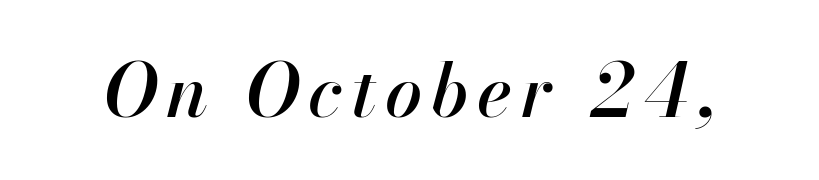
Q: Is the text italic (slanted)? A: Yes, it leans right by about 13 degrees.
Q: Is the text underlined? A: No.
Q: Width (condensed, normal, or wide)? A: Normal.
Q: Stroke contrast? A: High.
Q: x-height? A: Small.
Q: Monospaced? A: No.
